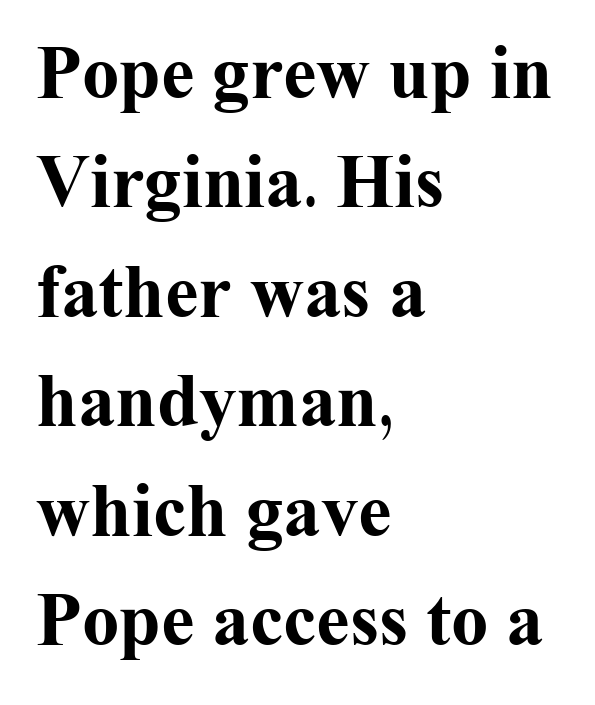
Q: Is the text bold? A: Yes.
Q: Is the text italic (slanted)? A: No, it is upright.
Q: Is the typeface a serif or a sans-serif typeface? A: Serif.
Q: Is the text underlined? A: No.
Q: How is the paragraph aligned? A: Left-aligned.
Q: Is the spacing between letters normal or unusually wide? A: Normal.
Q: Is the spacing between lines tight, normal or loose? A: Normal.
Q: Width (condensed, normal, or wide)? A: Normal.
Q: Stroke contrast? A: Medium.
Q: x-height? A: Medium.
Q: Monospaced? A: No.
